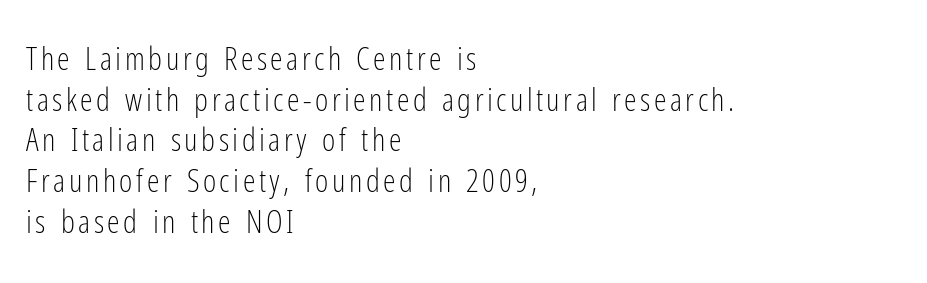
{"serif": "no", "italic": "no", "bold": "no", "weight": "light", "width": "condensed", "stroke_contrast": "low", "x_height": "medium", "monospaced": "no", "underline": "no", "align": "left", "line_spacing": "normal", "line_spacing_ratio": 1.27, "glyph_px": 32}
